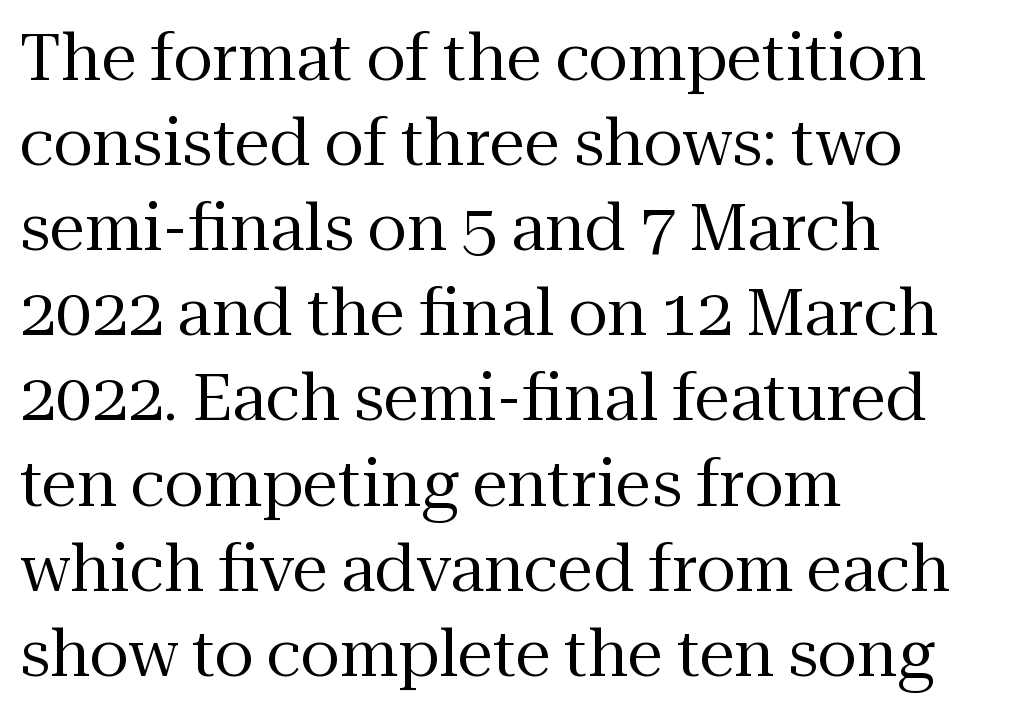
{"serif": "yes", "italic": "no", "bold": "no", "weight": "regular", "width": "normal", "stroke_contrast": "medium", "x_height": "medium", "monospaced": "no", "underline": "no", "align": "left", "line_spacing": "normal", "line_spacing_ratio": 1.33, "letter_spacing": "normal", "letter_spacing_em": 0.0, "glyph_px": 64}
